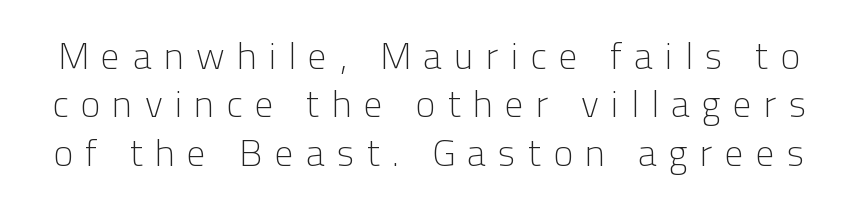
{"serif": "no", "italic": "no", "bold": "no", "weight": "light", "width": "normal", "stroke_contrast": "low", "x_height": "medium", "monospaced": "no", "underline": "no", "line_spacing": "normal", "line_spacing_ratio": 1.27, "letter_spacing": "wide", "letter_spacing_em": 0.32, "glyph_px": 38}
